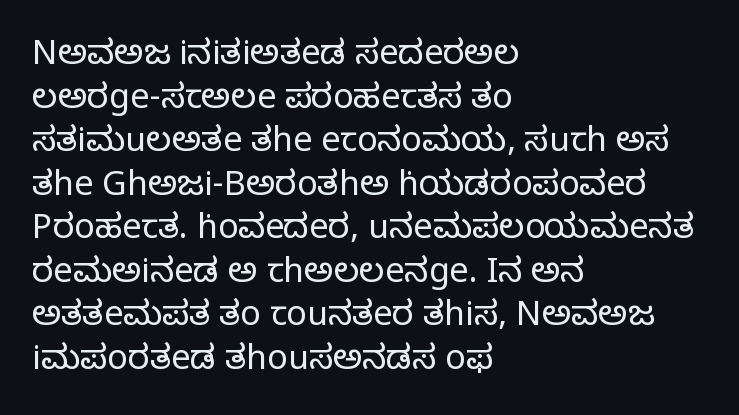
Tall strokes in this sample are plumb rather than angled. Alignment: flush left. Varying glyph widths throughout — classic text-font behaviour. Line spacing here is normal. The rendering shows small feet on the letterforms — a serif design.
